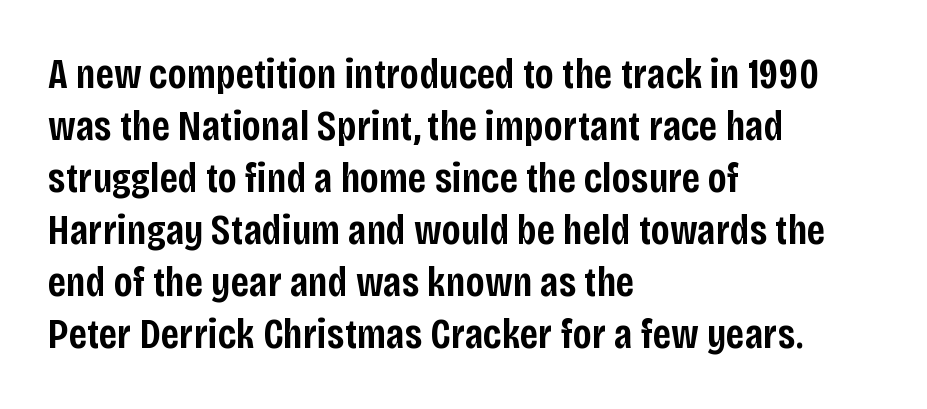
A typesetter would call this proportional, since set widths differ per character. Letter spacing: default. Nobody drew a line under any word here. Serifs: no, the terminals of the letterforms are clean.
